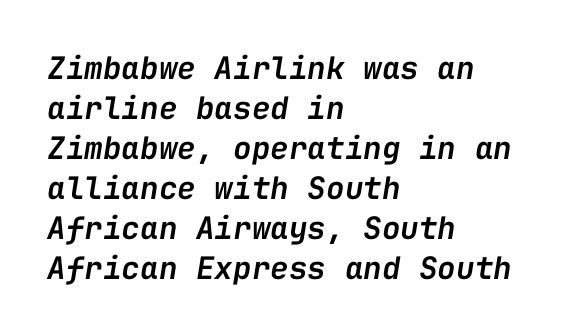
Evenly set lines give the paragraph a standard silhouette. You could count columns in this text — the font is strictly monospaced. A semibold gives these letters moderate extra thickness, short of bold. Quick note: italic. Is the block centered? No — it sits flush against the left margin.
